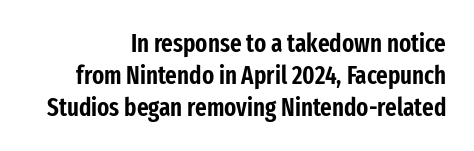
The image shows 25 px text type, upright; set right-aligned, normal line spacing (1.28x), normal letter spacing, not underlined.
